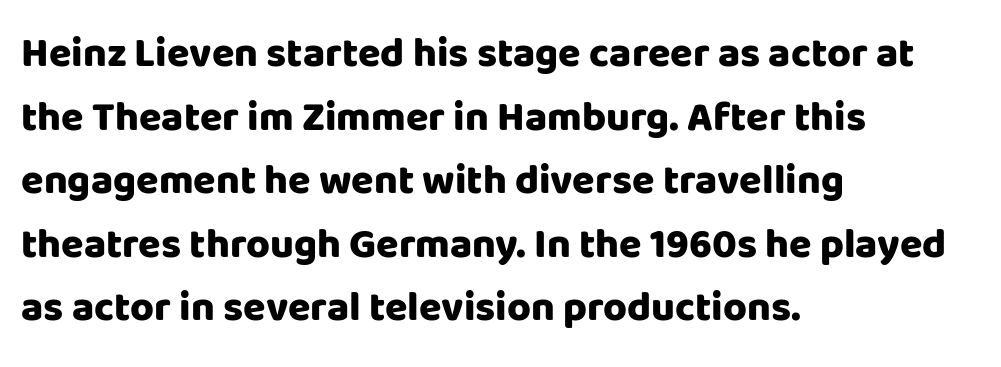
The image shows 41 px heavy sans-serif type, upright; set left-aligned, normal line spacing (1.55x), normal letter spacing, not underlined; low stroke contrast and a large x-height.
